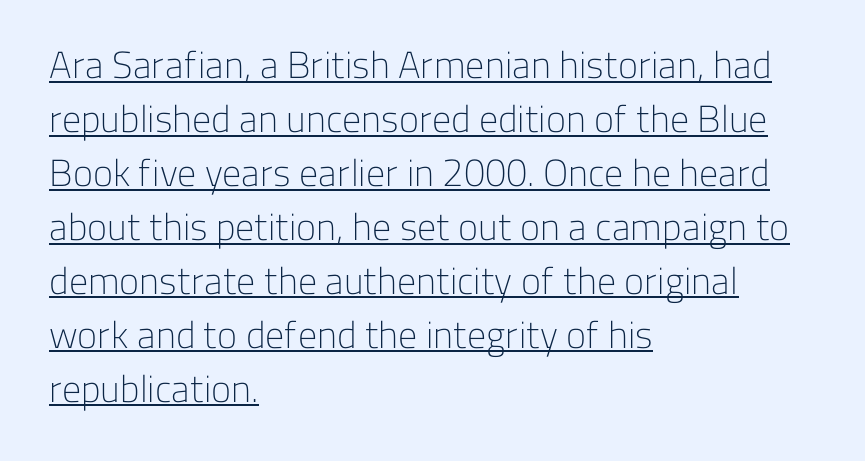
The image shows 38 px light sans-serif type, upright; set left-aligned, normal line spacing (1.42x), normal letter spacing, underlined; low stroke contrast and a medium x-height.
